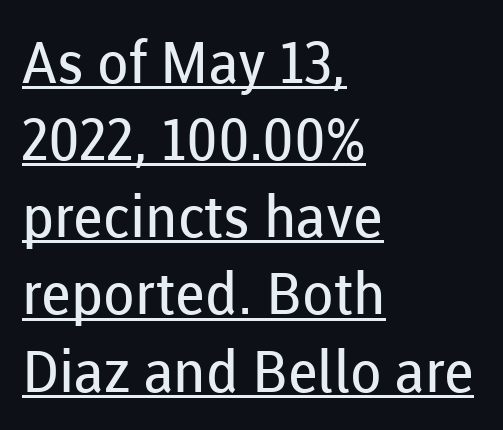
Vertical stems look standard width or narrower in stroke. The passage shown is underscored from start to finish. The passage shown is typeset with a sans-serif family. Here the designer chose a conventional face with non-uniform glyph widths. Italic: no, the glyphs are upright roman.
